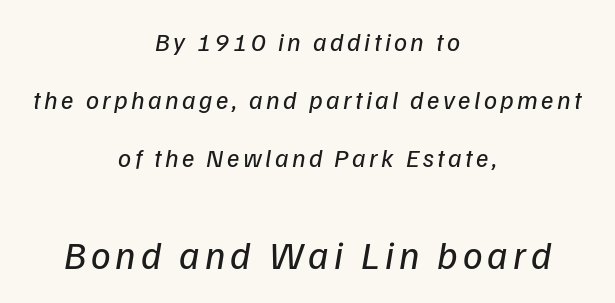
Q: Is the text bold? A: No.
Q: Is the text italic (slanted)? A: Yes, it leans right by about 9 degrees.
Q: Is the text underlined? A: No.
Q: How is the paragraph aligned? A: Centered.
Q: Is the spacing between lines tight, normal or loose? A: Loose.
Q: Which block of text is set in a larger size, the first (top) or the second (bottom)? A: The second (bottom) one.
Q: Width (condensed, normal, or wide)? A: Normal.
Q: Stroke contrast? A: Low.
Q: x-height? A: Medium.
Q: Monospaced? A: No.
